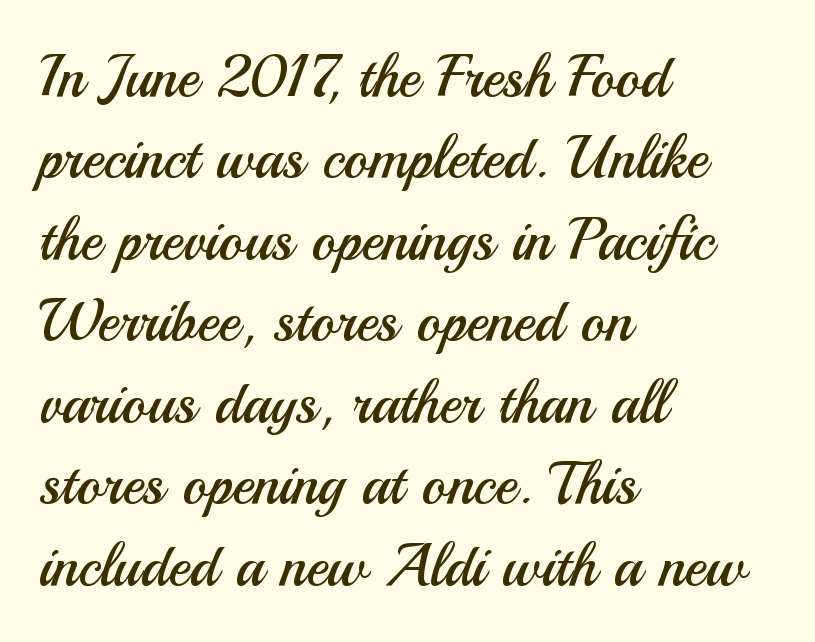
{"serif": "no", "bold": "no", "weight": "regular", "width": "normal", "stroke_contrast": "medium", "x_height": "small", "monospaced": "no", "underline": "no", "align": "left", "line_spacing": "normal", "line_spacing_ratio": 1.38, "letter_spacing": "normal", "letter_spacing_em": 0.0, "glyph_px": 59}
